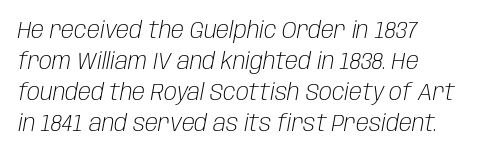
The image shows 24 px text type, italic (leaning right); set normal line spacing (1.29x), normal letter spacing, not underlined.
